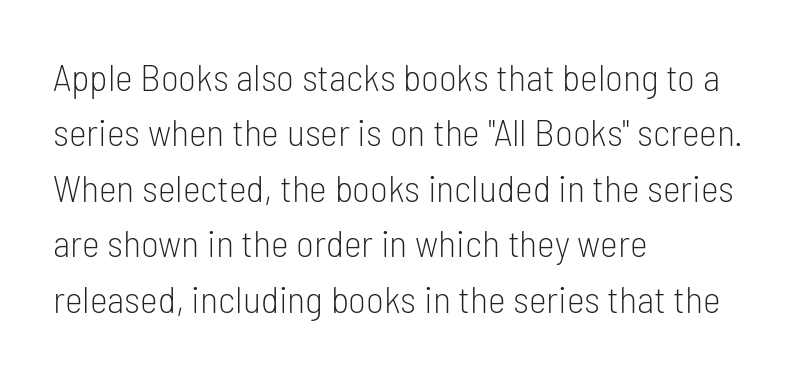
{"serif": "no", "italic": "no", "bold": "no", "weight": "light", "width": "condensed", "stroke_contrast": "low", "x_height": "medium", "monospaced": "no", "underline": "no", "align": "left", "line_spacing": "normal", "line_spacing_ratio": 1.46, "letter_spacing": "normal", "letter_spacing_em": 0.0, "glyph_px": 38}
